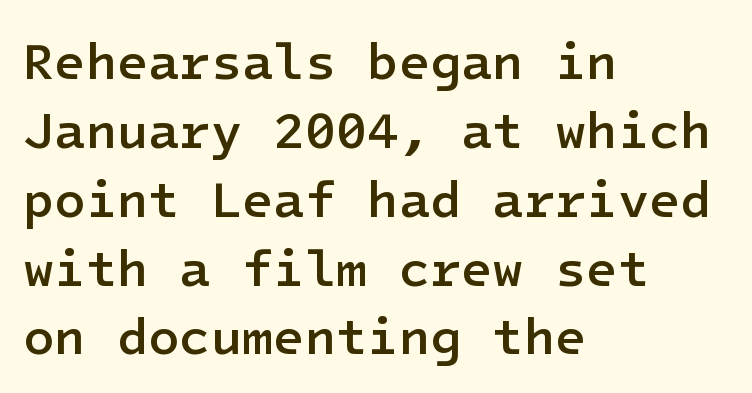
In terms of weight, the rendering is demibold, just under bold. No feet cap the strokes, marking this as sans-serif type. Does the lettering tilt? It doesn't — this is upright. Compared with typical paragraphs, the rows here are spaced about the same.
